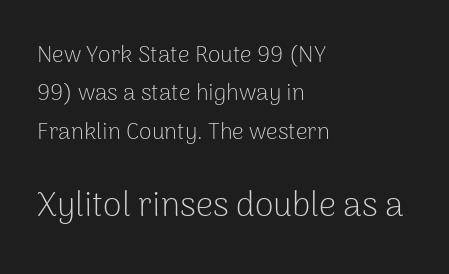
The paragraph has a hard left edge and a soft right edge. The face used here is proportionally spaced, like ordinary book or web type. Evenly set lines give the paragraph a standard silhouette. Does the lettering tilt? It doesn't — this is upright. This rendering leaves character spacing at its baseline value. Each letter's strokes conclude bluntly, with no projecting serifs.
